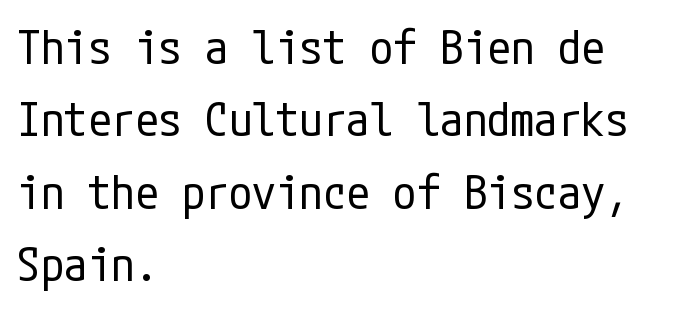
The image shows 47 px regular-weight, condensed sans-serif type, upright; set left-aligned, normal line spacing (1.54x), normal letter spacing, not underlined; low stroke contrast and a medium x-height.
